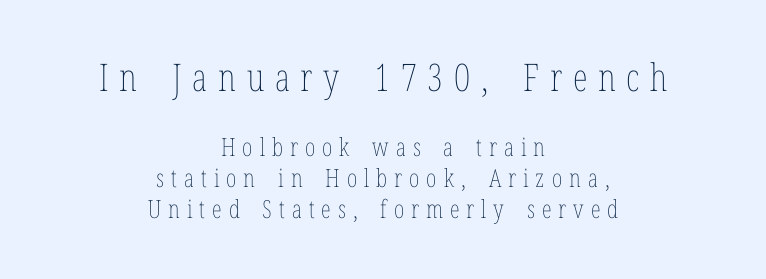
This rendering features lettering with no underline. One-word summary of the alignment: center. The emphasis by scale lands on block number one, above. No extra ink here — the face is not bold. A typesetter would call this proportional, since set widths differ per character. The letters stand upright; this is a roman face.
